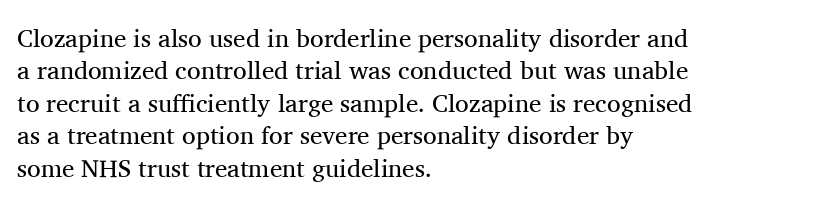
The words here are not underlined. Whoever set this chose a conventional vertical rhythm. Honestly, the letter spacing is just normal — you wouldn't notice it. Tall strokes in this sample are plumb rather than angled. Compared with a centered layout, this one pins lines to the left instead. The weight tops out at a normal text grade.
